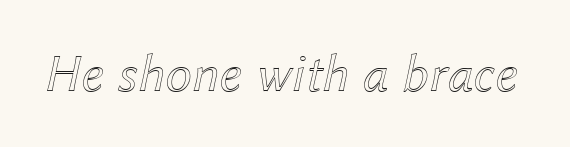
{"italic": "yes", "lean": "right", "slant_degrees": 12, "width": "normal", "x_height": "medium", "monospaced": "no", "underline": "no", "letter_spacing": "normal", "letter_spacing_em": 0.0, "glyph_px": 54}
